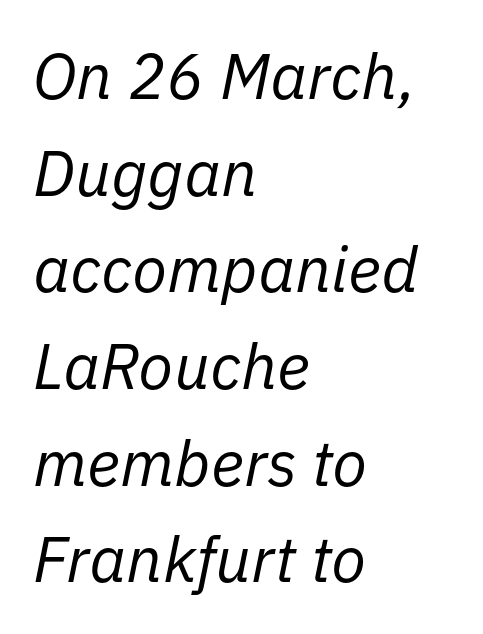
Observe the ordinary spacing: letters are neighbours, not strangers. A normal amount of white space separates one row of letters from the next. Is this a fixed-width face? No — the glyphs have proportional, varying widths. The baseline area is clear.
